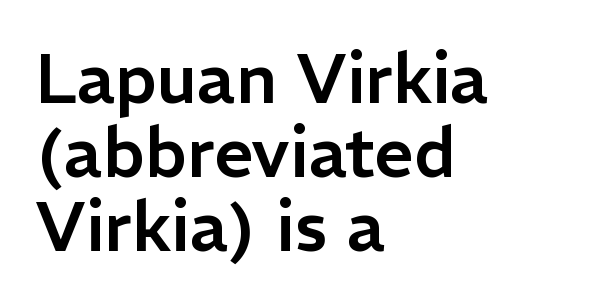
{"serif": "no", "italic": "no", "width": "normal", "stroke_contrast": "low", "x_height": "medium", "monospaced": "no", "underline": "no", "align": "left", "line_spacing": "tight", "line_spacing_ratio": 1.07, "letter_spacing": "normal", "letter_spacing_em": 0.0, "glyph_px": 69}
